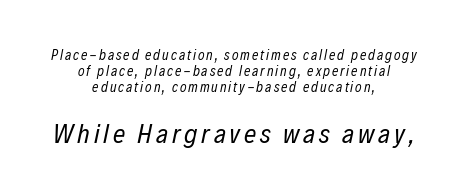
{"italic": "yes", "lean": "right", "slant_degrees": 12, "bold": "no", "underline": "no", "align": "center", "line_spacing_ratio": 1.16, "larger_block": "second", "size_ratio": 1.93, "glyph_px": 27}
